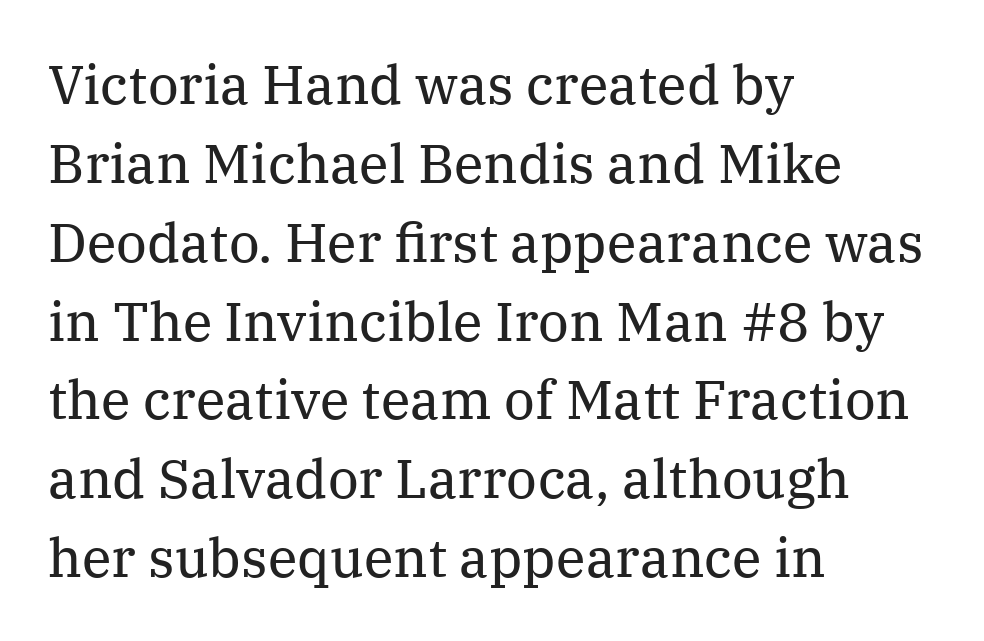
In terms of posture, this sample is upright. A typesetter would call this proportional, since set widths differ per character. Successive baselines arrive at the customary interval. Glance below the letters and you will spot only blank space.
